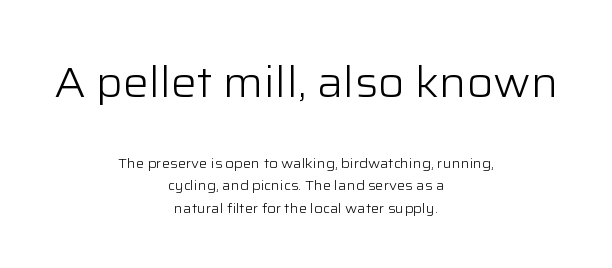
The image shows 43 px light sans-serif type, upright; set centered, normal line spacing (1.61x), normal letter spacing, not underlined; the first (top) block is 3.07x larger; low stroke contrast and a medium x-height.
